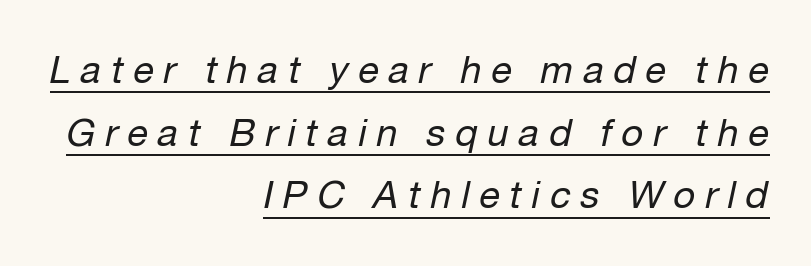
Q: Is the text bold? A: No.
Q: Is the text italic (slanted)? A: Yes, it leans right by about 12 degrees.
Q: Is the text underlined? A: Yes.
Q: How is the paragraph aligned? A: Right-aligned.
Q: Is the spacing between letters normal or unusually wide? A: Unusually wide.
Q: Is the spacing between lines tight, normal or loose? A: Normal.
Q: Width (condensed, normal, or wide)? A: Normal.
Q: Stroke contrast? A: Low.
Q: x-height? A: Medium.
Q: Monospaced? A: No.
